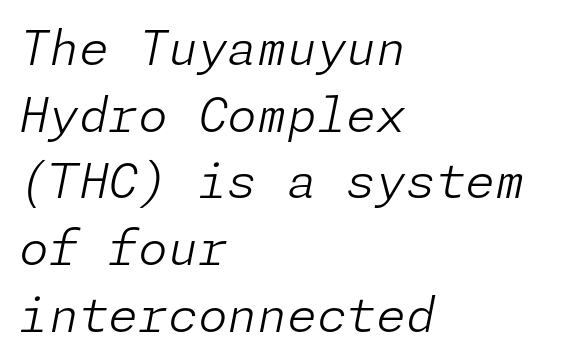
{"italic": "yes", "lean": "right", "slant_degrees": 11, "bold": "no", "weight": "light", "width": "normal", "stroke_contrast": "low", "x_height": "medium", "underline": "no", "align": "left", "line_spacing": "normal", "line_spacing_ratio": 1.39, "letter_spacing": "normal", "letter_spacing_em": 0.0, "glyph_px": 48}
